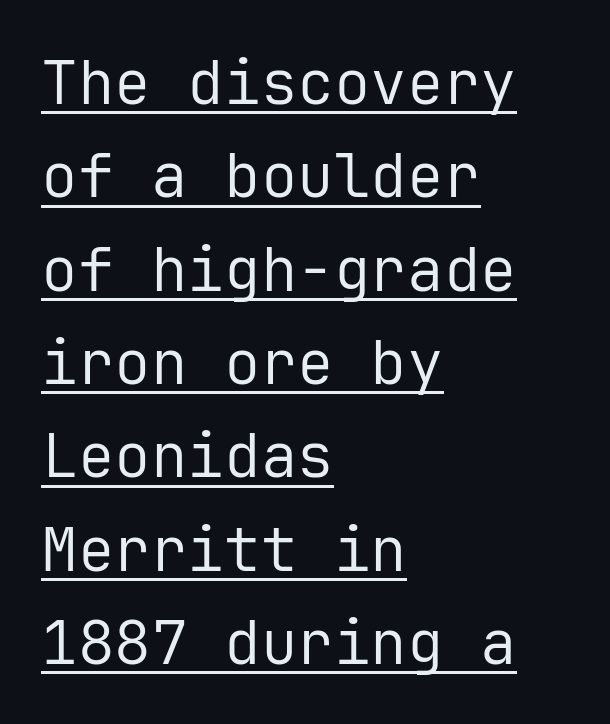
Here the glyphs are tracked normally, forming tight word shapes. Honestly, the underline is the first thing you notice here. Horizontal bands of white between lines are of average thickness. Nope, no serifs anywhere on these letters. Tall strokes in this sample are plumb rather than angled.
